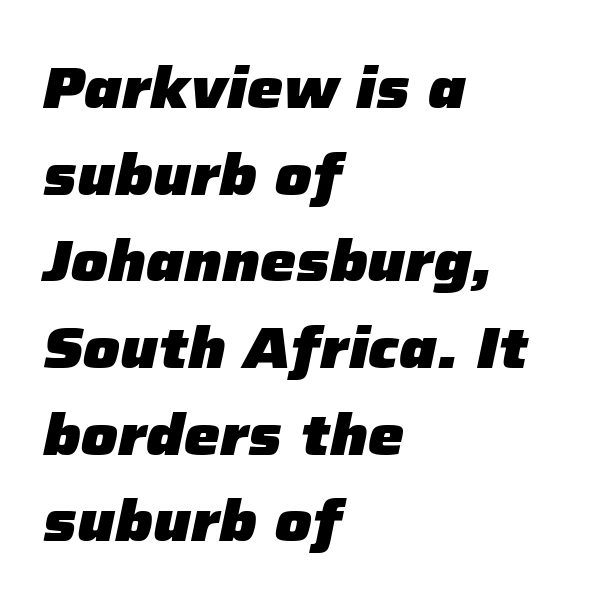
The image shows 57 px heavy type, italic (leaning right); set left-aligned, normal line spacing (1.52x), normal letter spacing, not underlined; low stroke contrast and a medium x-height.
